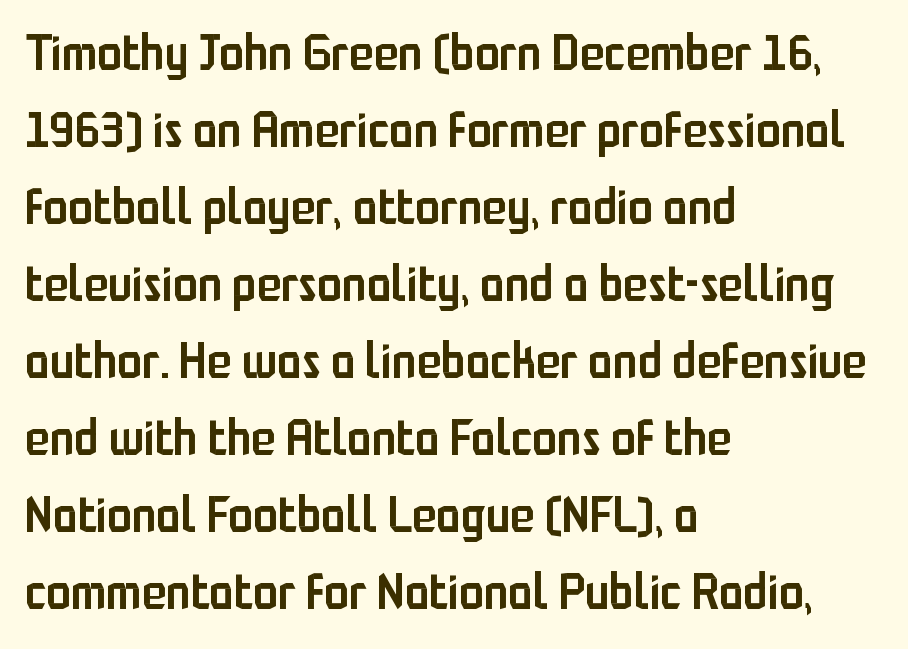
A clean baseline with only descenders dipping below it. Note the varied advance widths — an 'i' is clearly narrower than an 'm'. This rendering employs a face without finishing strokes, i.e., a sans-serif. Quick note: not italic, upright.
